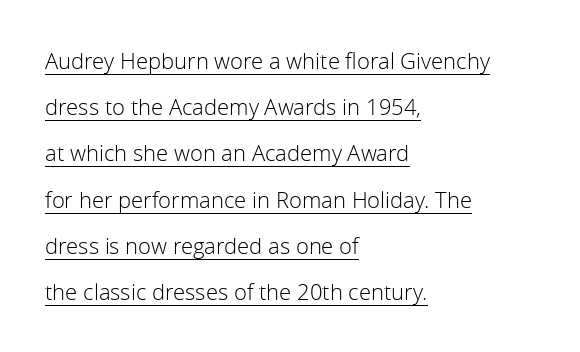
{"italic": "no", "bold": "no", "underline": "yes", "align": "left", "line_spacing": "loose", "line_spacing_ratio": 2.1, "letter_spacing": "normal", "letter_spacing_em": 0.0, "glyph_px": 22}
